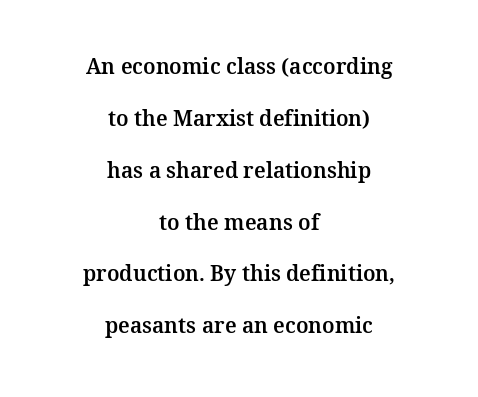
The image shows 21 px text type, upright; set centered, loose line spacing (2.47x), normal letter spacing, not underlined.
